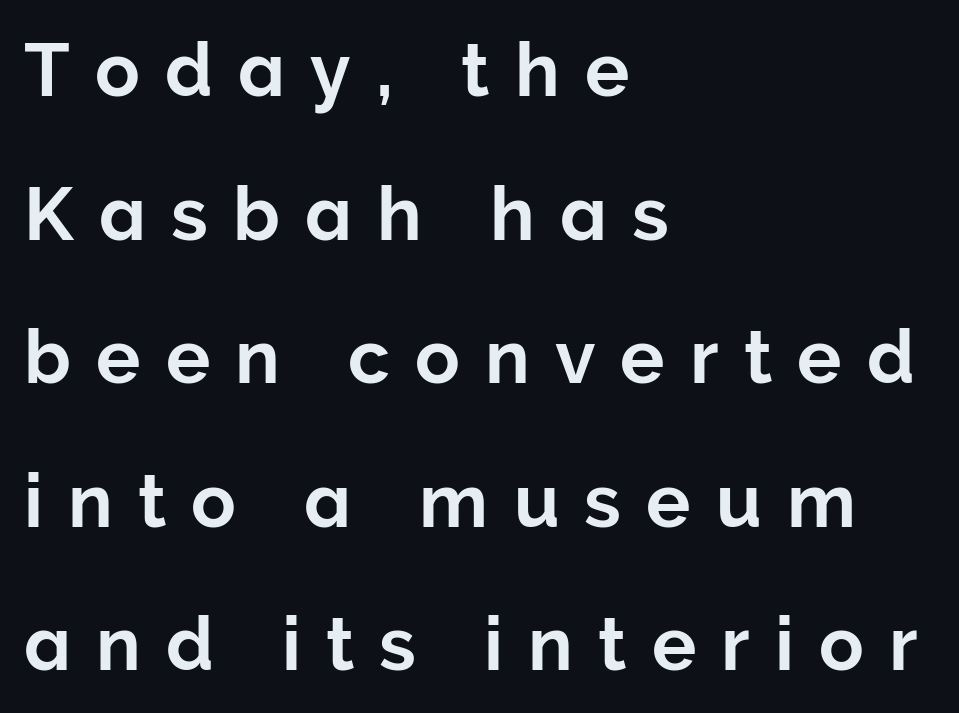
How are the letters spaced? Widely, with obvious added tracking. Beneath every word, the page is bare. The lines in this sample share a left origin and differ only in where they stop. This sample uses a sans-serif face.
